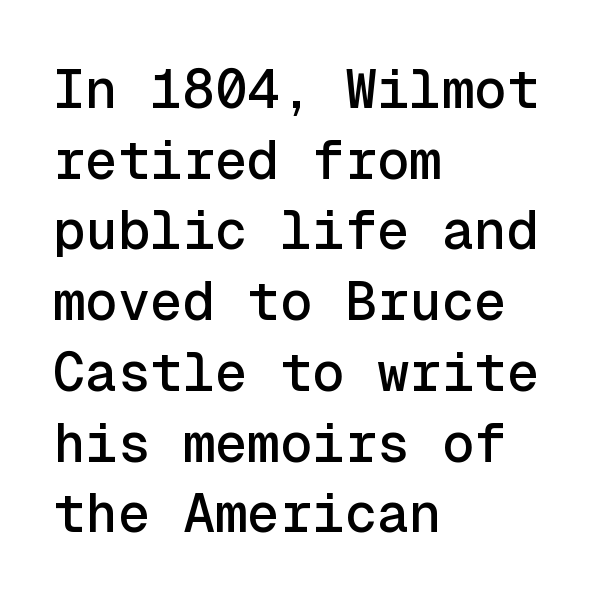
The image shows 54 px sans-serif type, upright, monospaced; set left-aligned, normal line spacing (1.31x), normal letter spacing, not underlined; a medium x-height.
